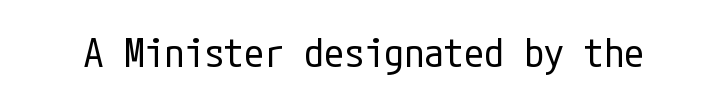
{"serif": "no", "italic": "no", "bold": "no", "weight": "regular", "width": "condensed", "stroke_contrast": "low", "x_height": "medium", "underline": "no", "letter_spacing": "normal", "letter_spacing_em": 0.0, "glyph_px": 40}
